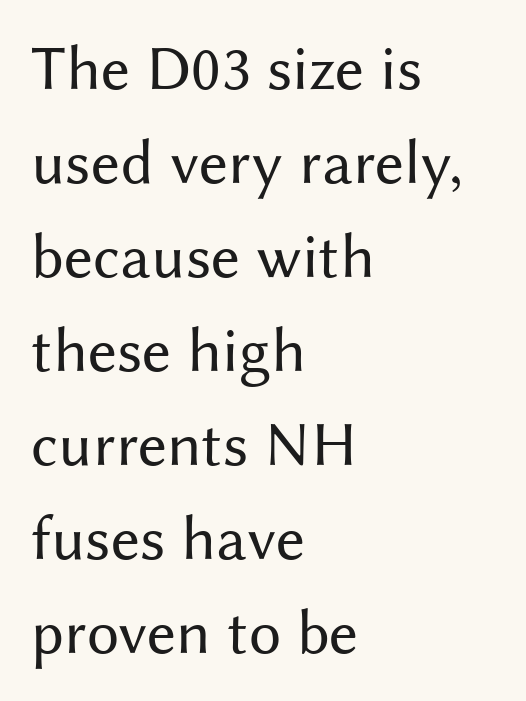
Summary of weight: not heavy and not bold. Each new line begins a customary step beneath the previous one. Tracking value appears to be zero — textbook default spacing. The font's upright variant was chosen for this text. Quick note: underline off. Nope, no serifs anywhere on these letters.
